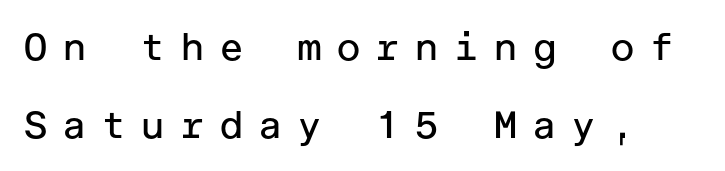
The image shows 38 px regular-weight sans-serif type, upright; set loose line spacing (2.05x), unusually wide letter spacing (+0.37 em), not underlined; low stroke contrast and a medium x-height.
